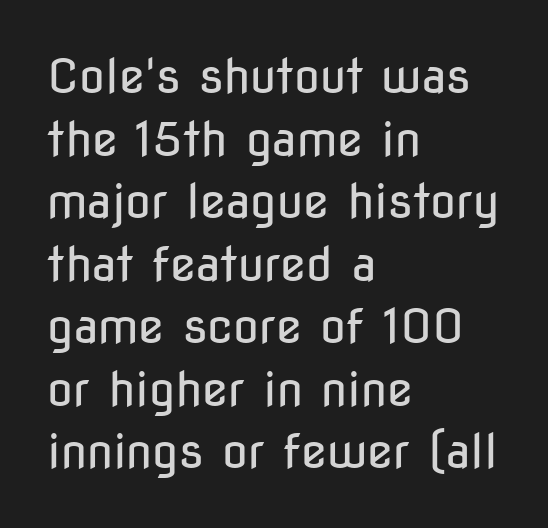
Ordinary non-slanted type is in use. The gaps between neighbouring characters are ordinary and unremarkable. The block of text has a typical density, with ordinary space between rows. Each letter keeps its own natural width here, so spacing adapts to shape.
